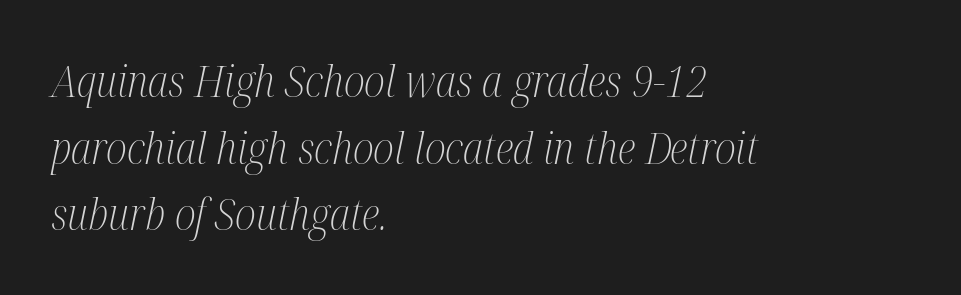
{"serif": "yes", "italic": "yes", "lean": "right", "slant_degrees": 12, "bold": "no", "weight": "light", "width": "condensed", "stroke_contrast": "medium", "x_height": "medium", "monospaced": "no", "underline": "no", "align": "left", "line_spacing": "normal", "line_spacing_ratio": 1.55, "letter_spacing": "normal", "letter_spacing_em": 0.0, "glyph_px": 43}
